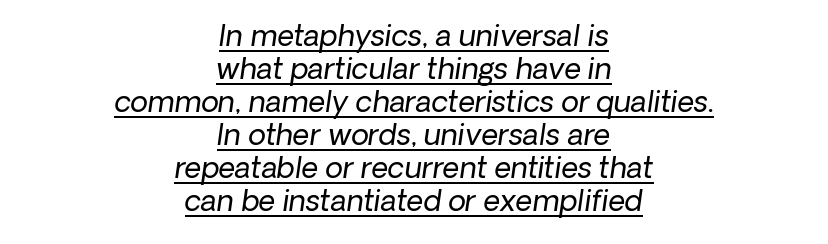
Reading down the column, the eye jumps only a short way to each next line. This sample has the flowing, uneven cadence of proportional lettering. The face used here is a sans, in the tradition of grotesques and geometrics. Compared with a flush-left layout, this one balances lines on the center instead. Caption: standard tracking, unaltered. Caption: lettering with a line underneath.
